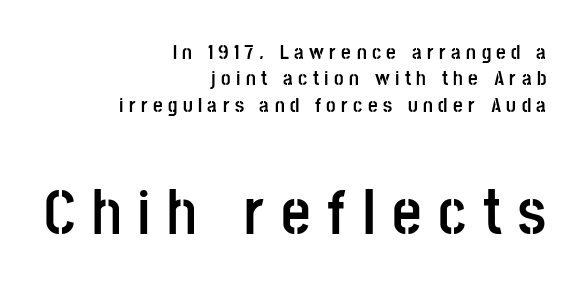
The face used here is proportionally spaced, like ordinary book or web type. Bold? Absolutely — the strokes are thick and heavy. Are there feet on the stems? There aren't — it's a sans. Notice how the passage keeps a crisp vertical edge on the right only.
